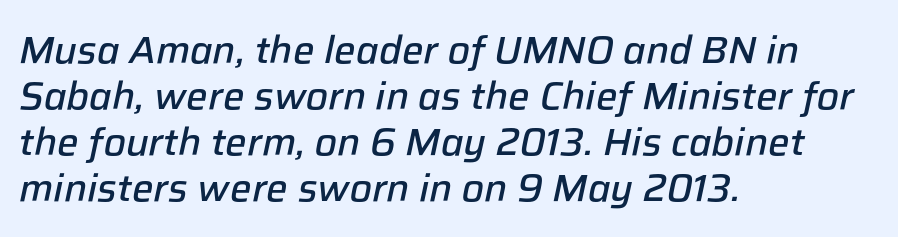
Semibold letterforms, between regular and bold. The glyphs are unaccompanied by any horizontal stroke below them. A student would call this left alignment; a typographer would say flush left, rag right. These lines are rendered in a variable-pitch font. Caption: standard tracking, unaltered. Does the lettering tilt? It does — this is italic.
